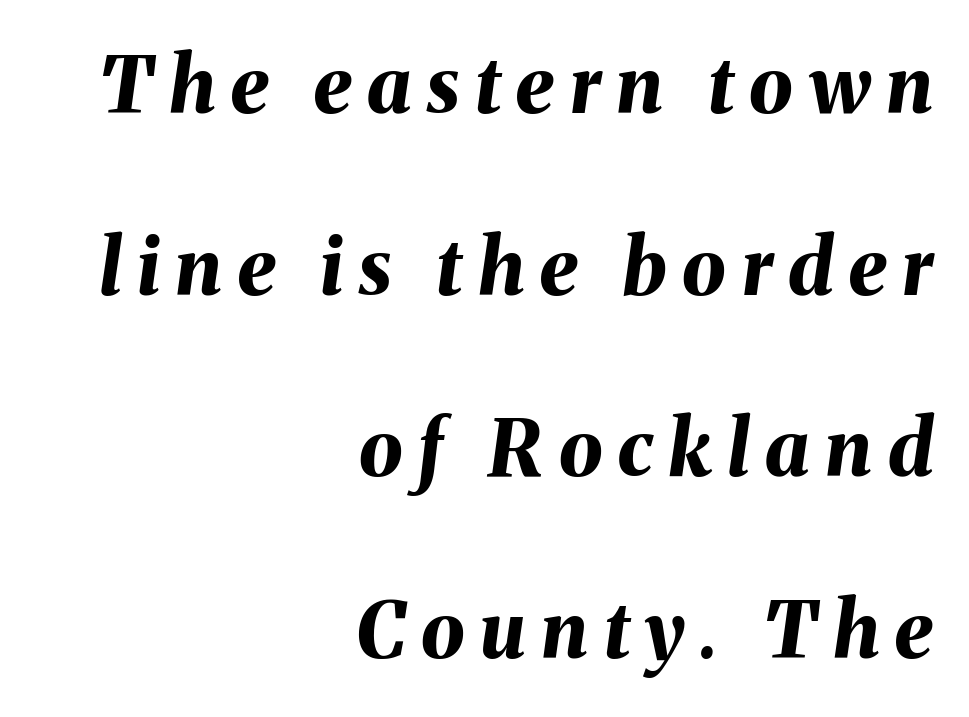
Q: Is the text bold? A: Yes.
Q: Is the text italic (slanted)? A: Yes, it leans right by about 8 degrees.
Q: Is the text underlined? A: No.
Q: How is the paragraph aligned? A: Right-aligned.
Q: Is the spacing between letters normal or unusually wide? A: Unusually wide.
Q: Is the spacing between lines tight, normal or loose? A: Loose.
Q: Width (condensed, normal, or wide)? A: Normal.
Q: Stroke contrast? A: Medium.
Q: x-height? A: Medium.
Q: Monospaced? A: No.
